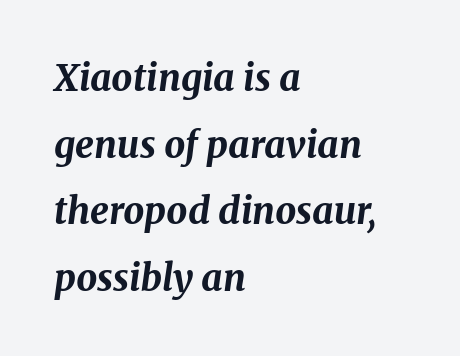
Descenders are the only things crossing below the line. The typesetter chose a ragged-right arrangement here. Typographic density is high because the face is bold. Looks like regular typesetting: each glyph gets only the width it needs. The lettering tilts uniformly, giving the passage an italic look. This sample uses plain, unmodified letter spacing.
